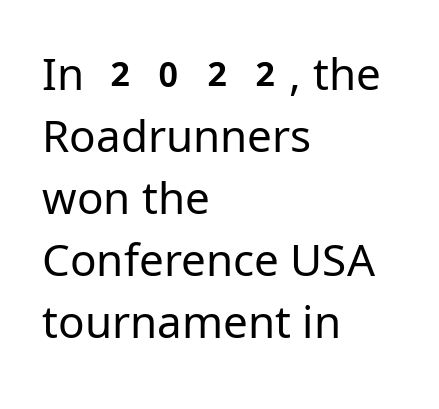
The image shows 44 px regular-weight sans-serif type, upright; set left-aligned, normal line spacing (1.41x), normal letter spacing, not underlined; low stroke contrast and a medium x-height.
